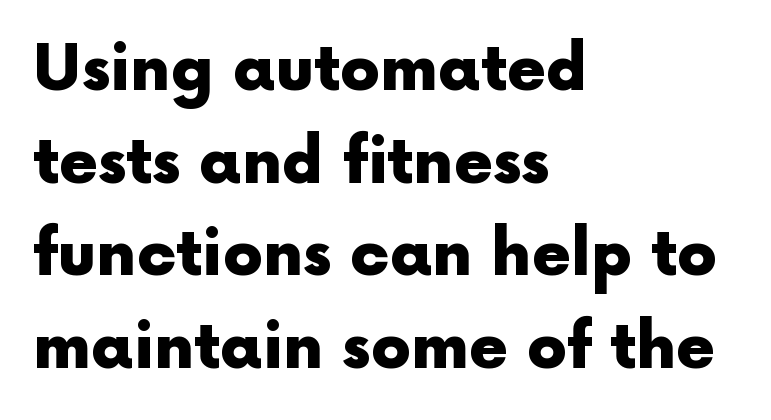
{"serif": "no", "italic": "no", "bold": "yes", "weight": "heavy", "width": "normal", "x_height": "medium", "monospaced": "no", "underline": "no", "align": "left", "line_spacing": "normal", "line_spacing_ratio": 1.47, "letter_spacing": "normal", "letter_spacing_em": 0.0, "glyph_px": 63}
